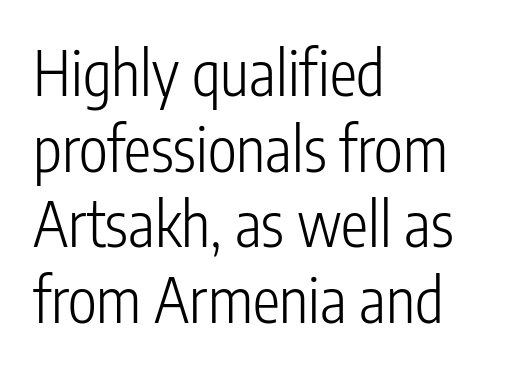
Italic? Not at all — the glyphs are vertical. The letters carry no serifs — their stems end cleanly without finishing strokes. This rendering uses left alignment, leaving the right contour irregular. The strip under each line holds only bare page.
